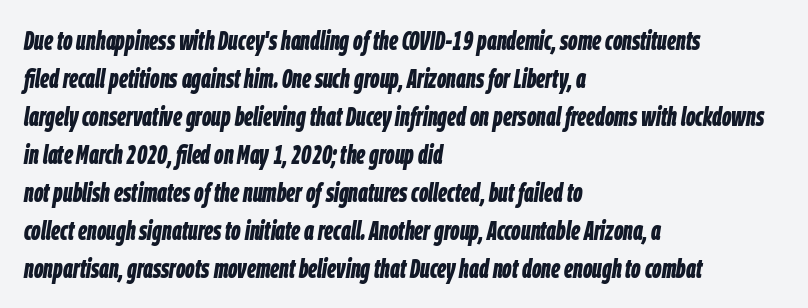
The image shows 26 px bold type, italic (leaning right); set left-aligned, normal line spacing (1.46x), normal letter spacing, not underlined.
